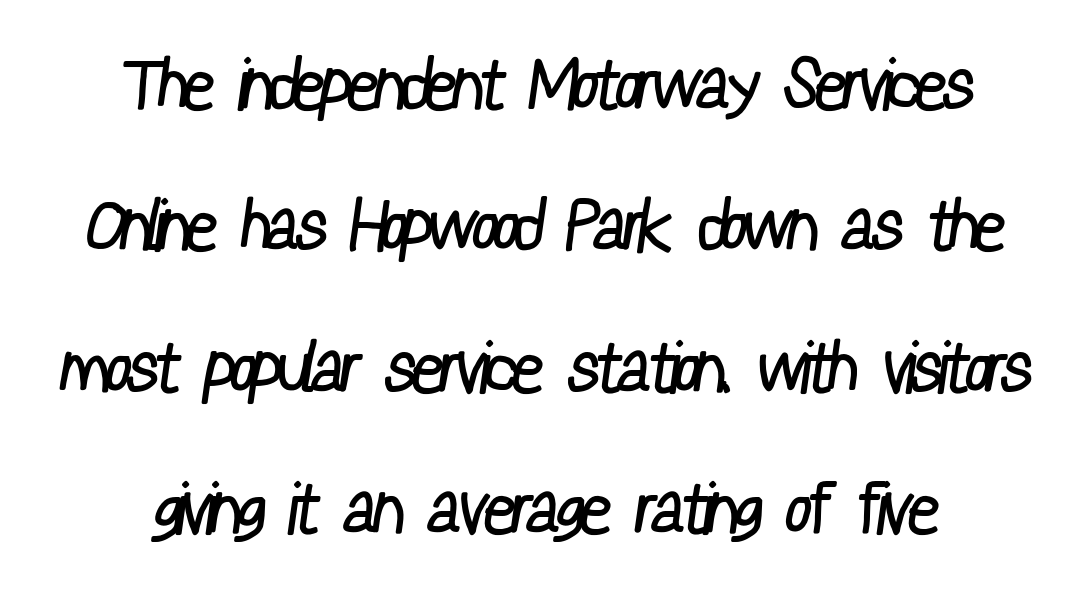
Clear beneath every line of the passage. Is there much room between lines? Yes — plenty of vertical air separates them. In terms of letterform style, serifs are entirely absent. Glyph-to-glyph distance matches everyday printed text. The characters are drawn with everyday or finer stroke widths.
